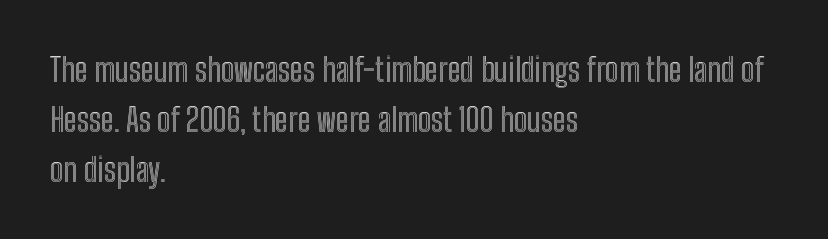
{"italic": "no", "width": "condensed", "x_height": "medium", "monospaced": "no", "underline": "no", "align": "left", "line_spacing": "normal", "line_spacing_ratio": 1.56, "letter_spacing": "normal", "letter_spacing_em": 0.0, "glyph_px": 32}
